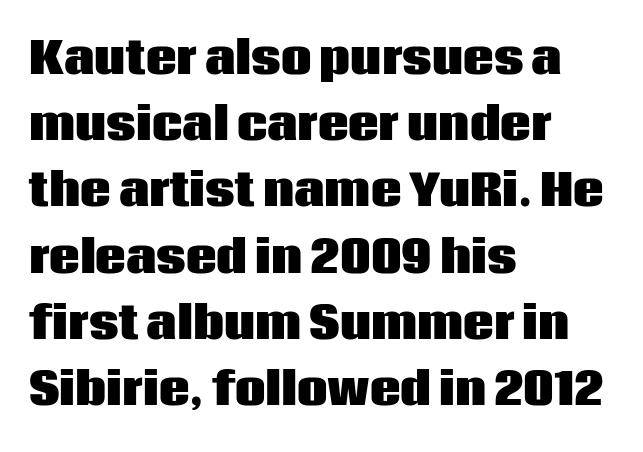
Typographic density is high because the face is bold. The designer left line spacing at the default. Tall strokes in this sample are plumb rather than angled. Any mark beneath the type? The region is blank. The letterforms sit shoulder to shoulder at normal distance.
